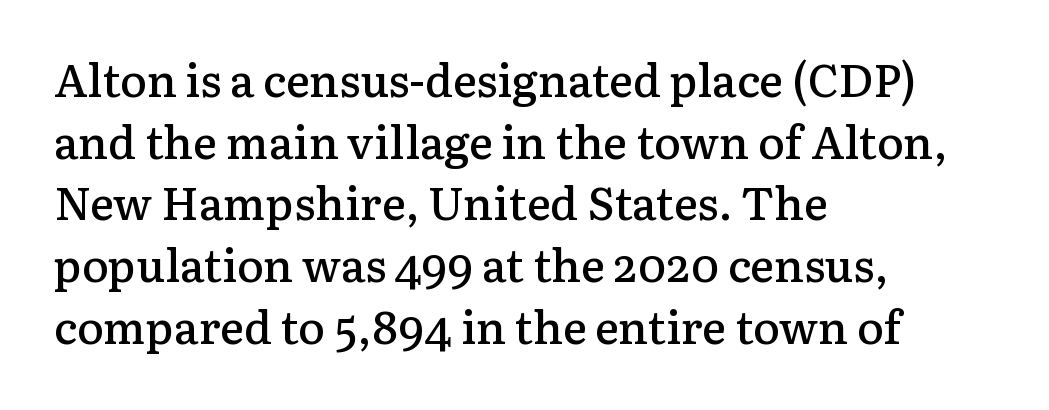
Q: Is the text bold? A: Semi-bold.
Q: Is the text italic (slanted)? A: No, it is upright.
Q: Is the typeface a serif or a sans-serif typeface? A: Serif.
Q: Is the text underlined? A: No.
Q: How is the paragraph aligned? A: Left-aligned.
Q: Is the spacing between letters normal or unusually wide? A: Normal.
Q: Is the spacing between lines tight, normal or loose? A: Normal.
Q: Width (condensed, normal, or wide)? A: Normal.
Q: Stroke contrast? A: Low.
Q: x-height? A: Medium.
Q: Monospaced? A: No.
